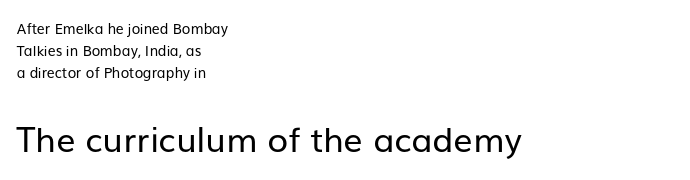
The font family rendered here belongs to the sans-serif group. The lines are quadded left. The gap between lines stays unmarked. Observe the ordinary spacing: letters are neighbours, not strangers.
